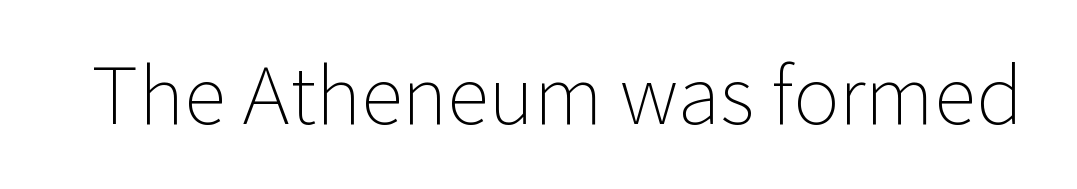
The font family rendered here belongs to the sans-serif group. Every stem runs plumb, perpendicular to the baseline. The letters advance in unequal steps, a hallmark of proportional type. The typeface has the unassuming heft of standard copy or less. Tracking value appears to be zero — textbook default spacing. The zone under the glyphs is completely vacant.
